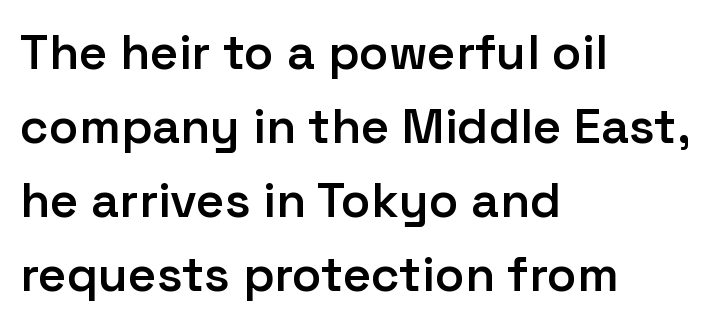
The image shows 49 px semibold sans-serif type, upright; set left-aligned, normal line spacing (1.51x), normal letter spacing, not underlined; low stroke contrast and a medium x-height.
